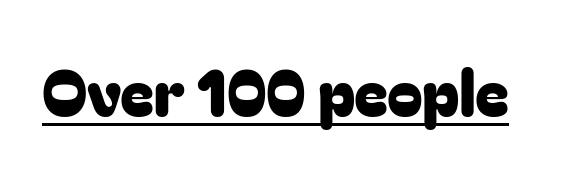
Do the letters lean? They stand straight. The line texture is even and compact thanks to regular tracking. Character widths vary here, with narrow letters taking less room than wide ones. The words here are underlined. The font family rendered here belongs to the sans-serif group.
